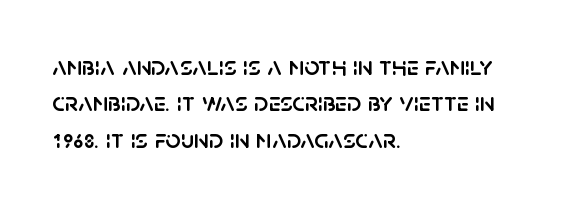
{"italic": "no", "underline": "no", "align": "left", "line_spacing": "normal", "line_spacing_ratio": 1.35, "letter_spacing": "normal", "letter_spacing_em": 0.0, "glyph_px": 27}
